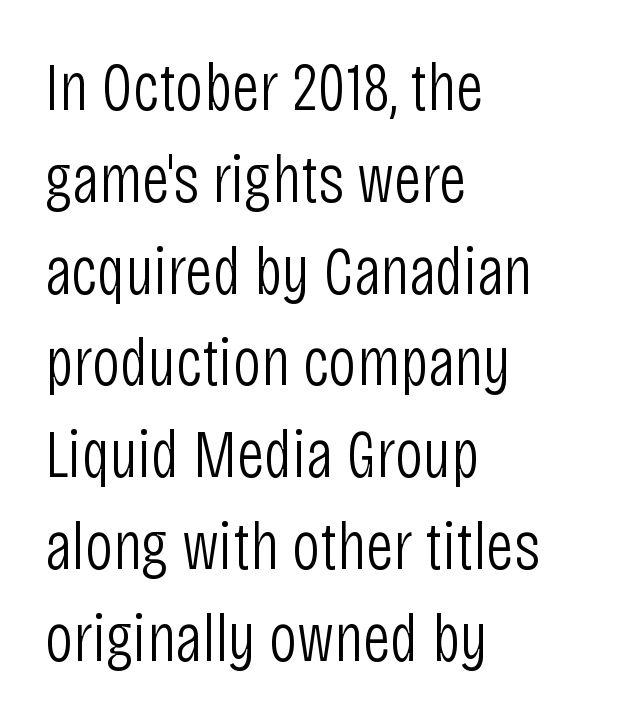
Q: Is the text bold? A: No.
Q: Is the text italic (slanted)? A: No, it is upright.
Q: Is the typeface a serif or a sans-serif typeface? A: Sans-serif.
Q: Is the text underlined? A: No.
Q: How is the paragraph aligned? A: Left-aligned.
Q: Is the spacing between letters normal or unusually wide? A: Normal.
Q: Is the spacing between lines tight, normal or loose? A: Normal.
Q: Width (condensed, normal, or wide)? A: Condensed.
Q: Stroke contrast? A: Low.
Q: x-height? A: Large.
Q: Monospaced? A: No.
